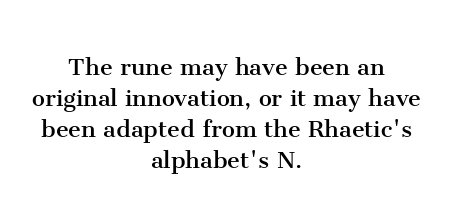
You can tell it's not italic because the verticals are truly vertical. Honestly, the letter spacing is just normal — you wouldn't notice it. Looks like regular typesetting: each glyph gets only the width it needs. The font sits on the lighter half of the weight spectrum, regular included. A typesetter would call this leading minimal, almost set solid. The lines in this sample share a center point and differ in where they start and stop.
